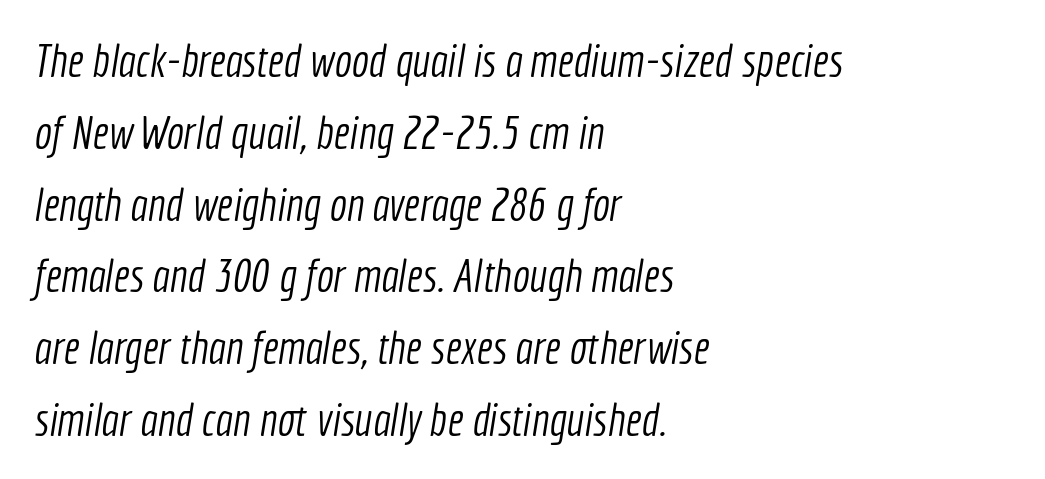
You could not count columns in this text — the font is proportionally spaced. The baseline area is clear. Is the letter spacing exaggerated? No — it looks like the ordinary default. Note: no serifs on the glyphs.
